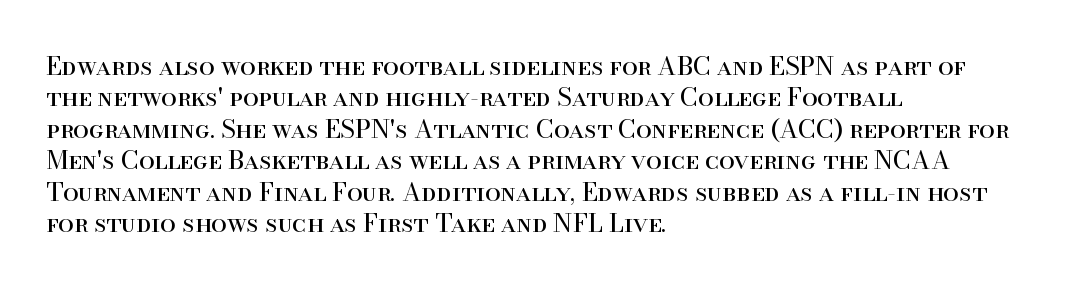
No letter is thick-stroked: the sample isn't bold. This is roman type, the default non-slanted kind. One glance says typical: line gaps are just what's usual. Plain, unruled lines of type. This sample is left-justified, so line endings fall wherever the words run out.
